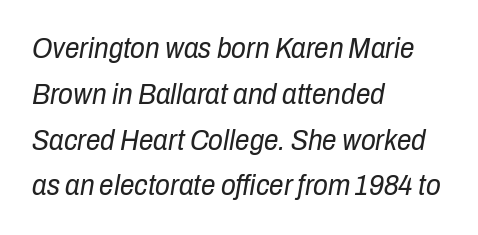
The image shows 29 px regular-weight, condensed type, italic (leaning right); set left-aligned, normal line spacing (1.58x), normal letter spacing, not underlined; low stroke contrast and a medium x-height.
